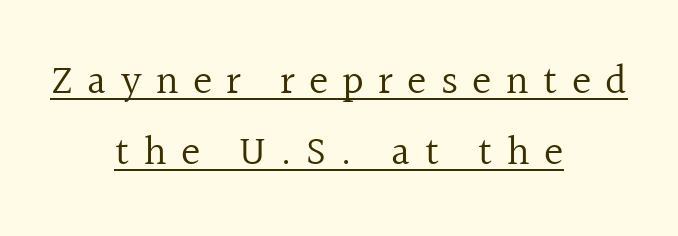
The image shows 41 px regular-weight serif type, upright; set centered, line spacing 1.73x, unusually wide letter spacing (+0.35 em), underlined; a medium x-height.
